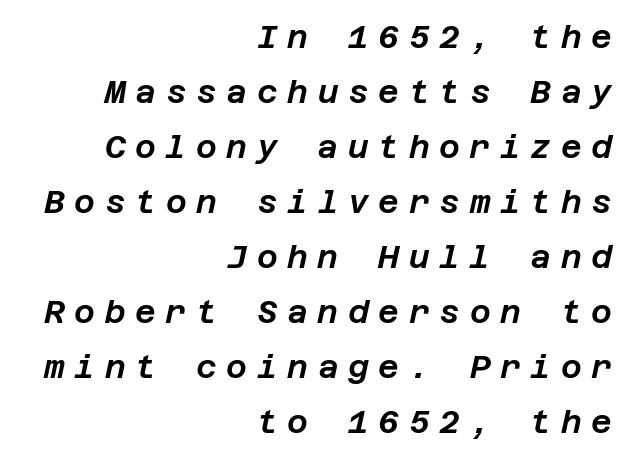
Visually the block forms a straight wall on the right and a jagged coastline on the left. Honestly, there is no underline to notice here at all. Letter spacing: wide. Designer's note — italics engaged.
